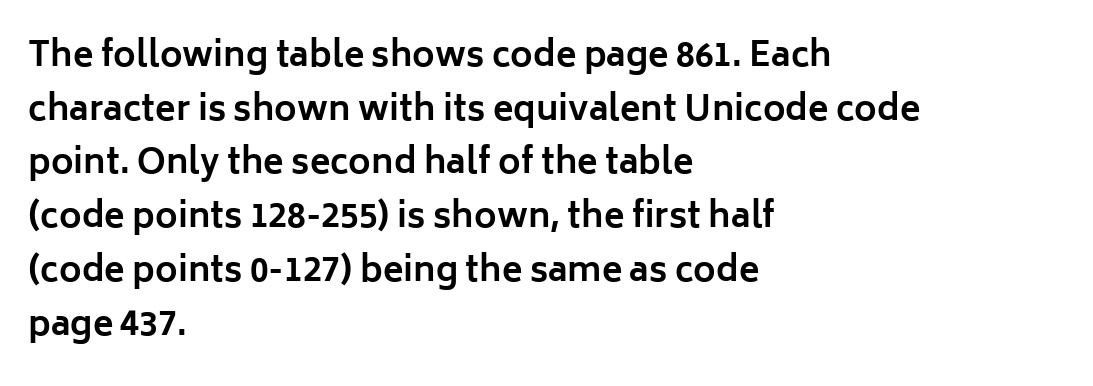
Pretty heavy lettering here — definitely bold. Is this a fixed-width face? No — the glyphs have proportional, varying widths. Does the leading feel generous? No, just average. The ragged edge is on the right, which tells us the setting is flush left. Observe the ordinary spacing: letters are neighbours, not strangers.
